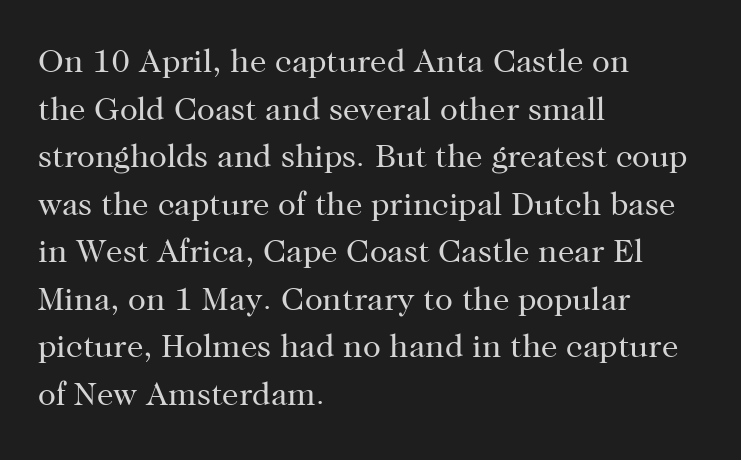
{"serif": "yes", "italic": "no", "bold": "no", "weight": "regular", "width": "normal", "stroke_contrast": "high", "x_height": "medium", "monospaced": "no", "underline": "no", "align": "left", "line_spacing": "normal", "line_spacing_ratio": 1.44, "letter_spacing": "normal", "letter_spacing_em": 0.0, "glyph_px": 33}
